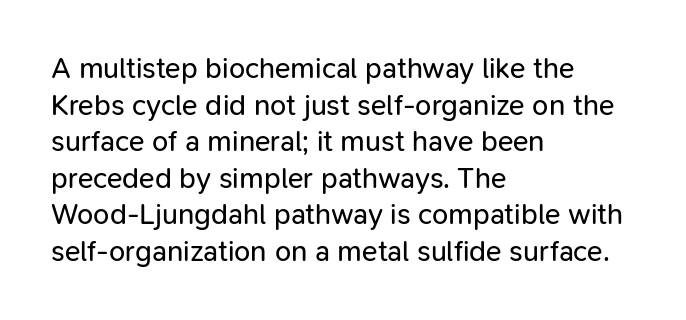
The letters advance in unequal steps, a hallmark of proportional type. The string is rendered with underlining switched off. The axis of the letterforms is exactly vertical. Honestly, the letter spacing is just normal — you wouldn't notice it. No chunkiness to these letters — they're not bold. The rendering uses a moderate line-height, typical for paragraphs.
